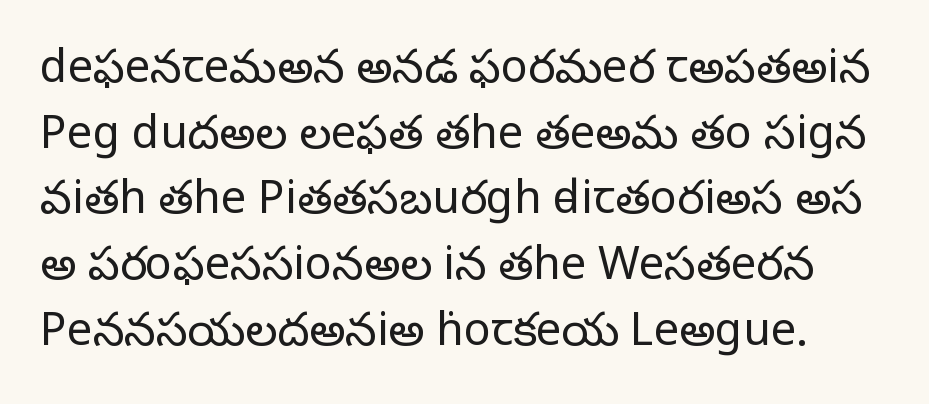
Q: Is the text bold? A: No.
Q: Is the text italic (slanted)? A: No, it is upright.
Q: Is the typeface a serif or a sans-serif typeface? A: Serif.
Q: Is the text underlined? A: No.
Q: Is the spacing between letters normal or unusually wide? A: Normal.
Q: Is the spacing between lines tight, normal or loose? A: Normal.
Q: Width (condensed, normal, or wide)? A: Normal.
Q: Stroke contrast? A: Low.
Q: x-height? A: Large.
Q: Monospaced? A: No.
